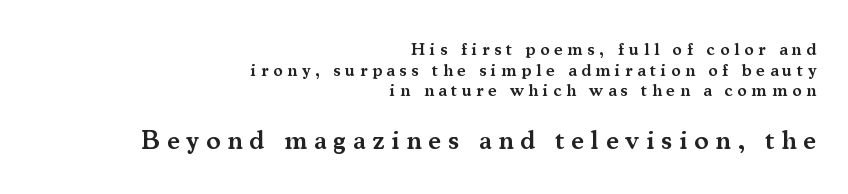
Q: Is the text bold? A: Semi-bold.
Q: Is the text italic (slanted)? A: No, it is upright.
Q: Is the text underlined? A: No.
Q: How is the paragraph aligned? A: Right-aligned.
Q: Is the spacing between letters normal or unusually wide? A: Unusually wide.
Q: Is the spacing between lines tight, normal or loose? A: Tight.
Q: Which block of text is set in a larger size, the first (top) or the second (bottom)? A: The second (bottom) one.
